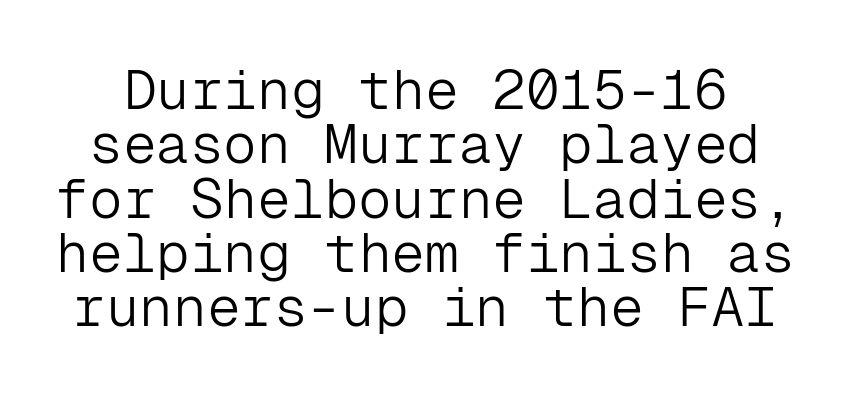
{"serif": "no", "italic": "no", "bold": "no", "weight": "light", "width": "normal", "stroke_contrast": "low", "x_height": "medium", "monospaced": "yes", "underline": "no", "line_spacing": "tight", "line_spacing_ratio": 0.97, "letter_spacing": "normal", "letter_spacing_em": 0.0, "glyph_px": 56}
